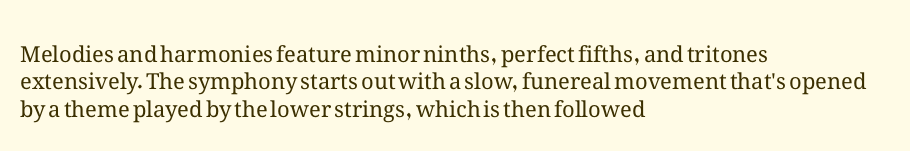
Q: Is the text bold? A: No.
Q: Is the text italic (slanted)? A: No, it is upright.
Q: Is the text underlined? A: No.
Q: How is the paragraph aligned? A: Left-aligned.
Q: Is the spacing between letters normal or unusually wide? A: Normal.
Q: Is the spacing between lines tight, normal or loose? A: Normal.
